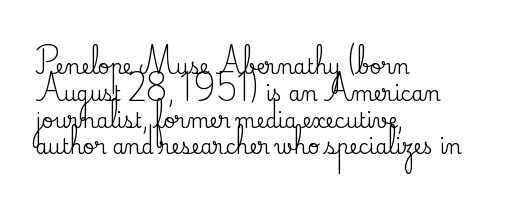
Q: Is the text italic (slanted)? A: No, it is upright.
Q: Is the text underlined? A: No.
Q: How is the paragraph aligned? A: Left-aligned.
Q: Is the spacing between letters normal or unusually wide? A: Normal.
Q: Is the spacing between lines tight, normal or loose? A: Normal.
